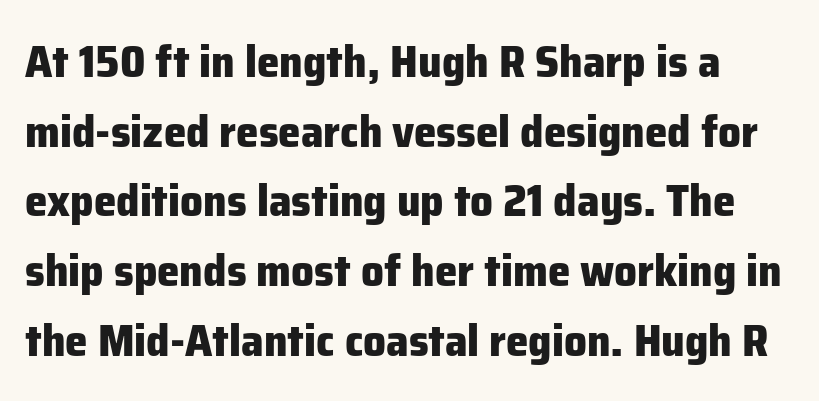
{"serif": "no", "italic": "no", "bold": "yes", "weight": "heavy", "width": "normal", "stroke_contrast": "low", "x_height": "medium", "monospaced": "no", "underline": "no", "line_spacing": "normal", "line_spacing_ratio": 1.55, "letter_spacing": "normal", "letter_spacing_em": 0.0, "glyph_px": 45}
